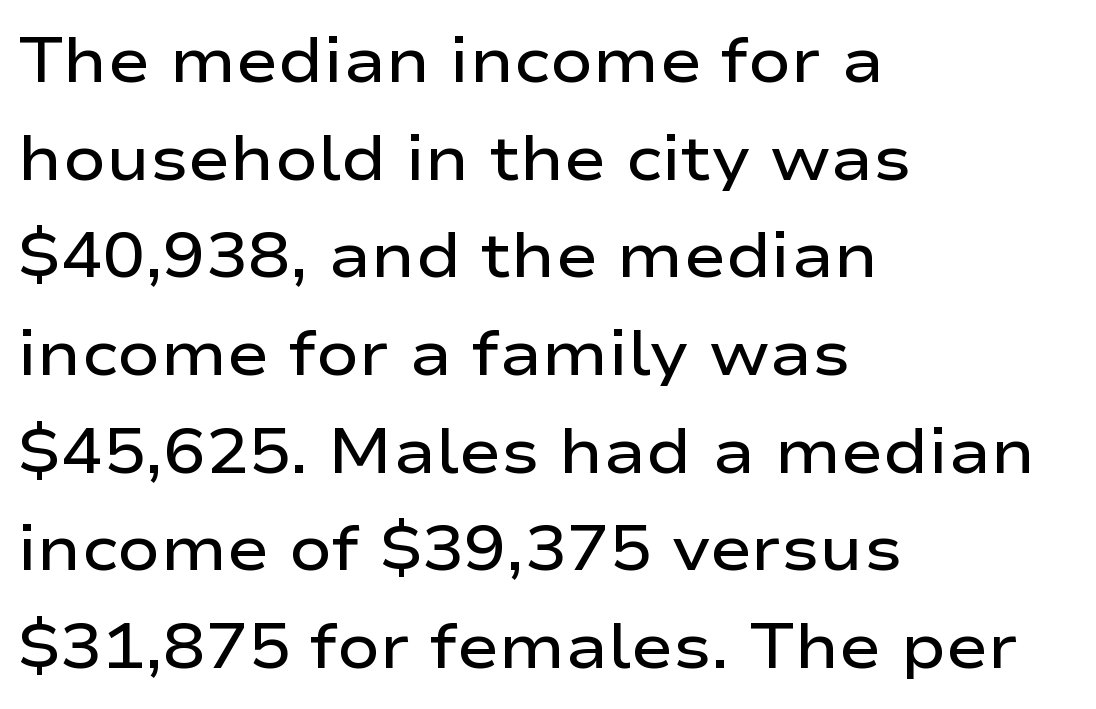
The image shows 63 px semibold, wide sans-serif type, upright; set left-aligned, normal line spacing (1.55x), normal letter spacing, not underlined; low stroke contrast and a medium x-height.
